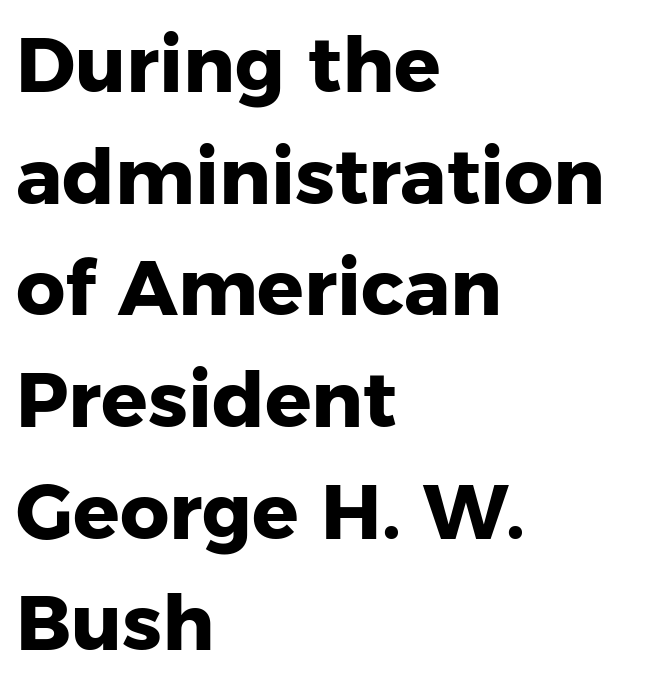
The face used here has the dense, thick strokes of a bold. Regarding serifs, this sample does without them. Spacing verdict: proportional, widths tailored to each character. This is roman type, the default non-slanted kind. Caption: standard tracking, unaltered. The passage shown stacks its lines at a standard gap.
